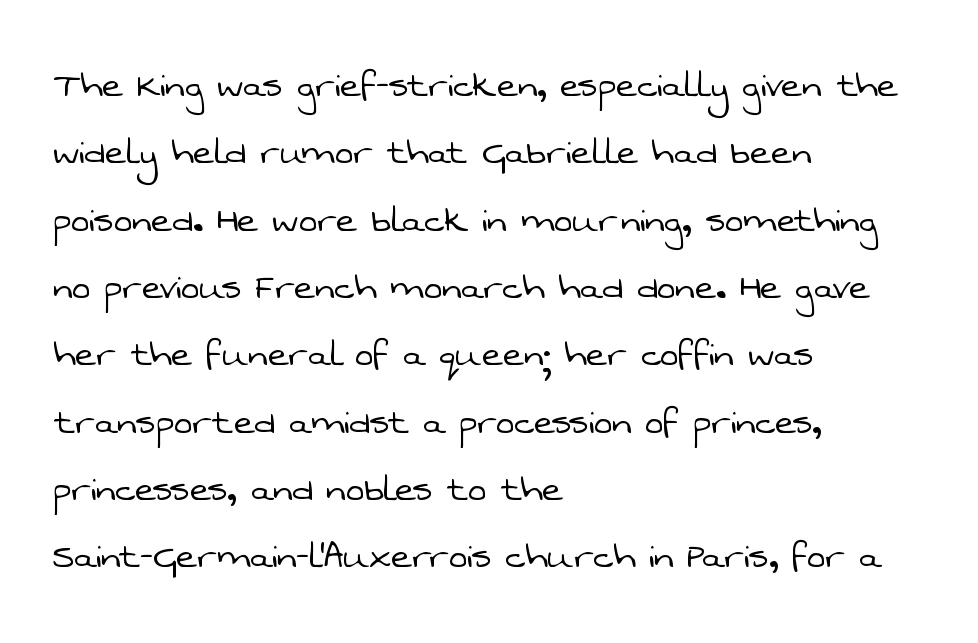
Horizontal bands of white between lines are of average thickness. This sample uses plain, unmodified letter spacing. The typeface chosen for these lines omits serifs. This reads as an unemphasized weight, regular at the heaviest. Letters rest on an invisible, unmarked baseline.
